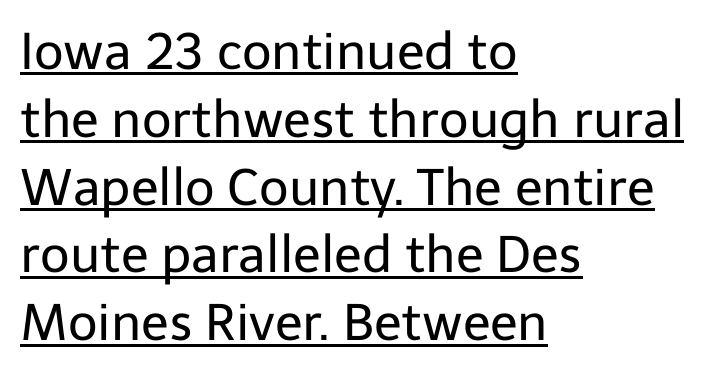
The image shows 51 px regular-weight sans-serif type, upright; set left-aligned, normal line spacing (1.33x), normal letter spacing, underlined; low stroke contrast and a medium x-height.
